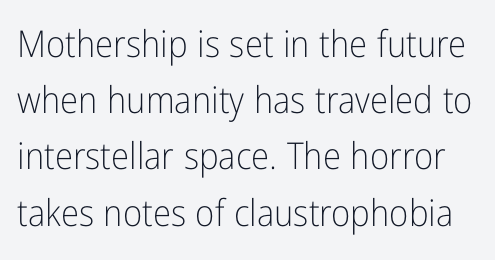
{"serif": "no", "italic": "no", "bold": "no", "weight": "light", "width": "condensed", "stroke_contrast": "low", "x_height": "medium", "monospaced": "no", "underline": "no", "line_spacing": "normal", "line_spacing_ratio": 1.52, "letter_spacing": "normal", "letter_spacing_em": 0.0, "glyph_px": 37}
